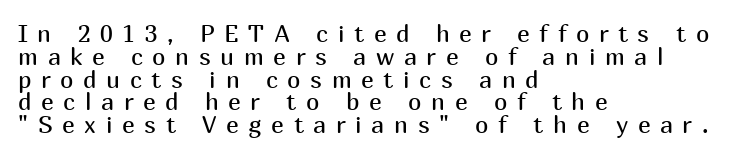
The gap between lines stays unmarked. The line texture is sparse and dotted thanks to wide tracking. Compared with a typical body face, this is equally light or lighter still. This block would grow much taller if given ordinary leading; it's compressed now.
